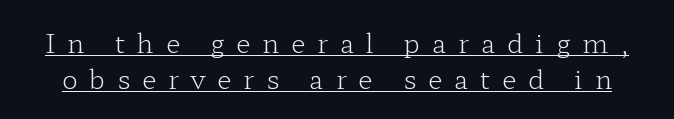
Notice how a bar underscores the lettering throughout. Stroke mass is kept to a normal reading level or below. Evenly set lines give the paragraph a standard silhouette. Someone cranked the tracking dial way up on this one.
